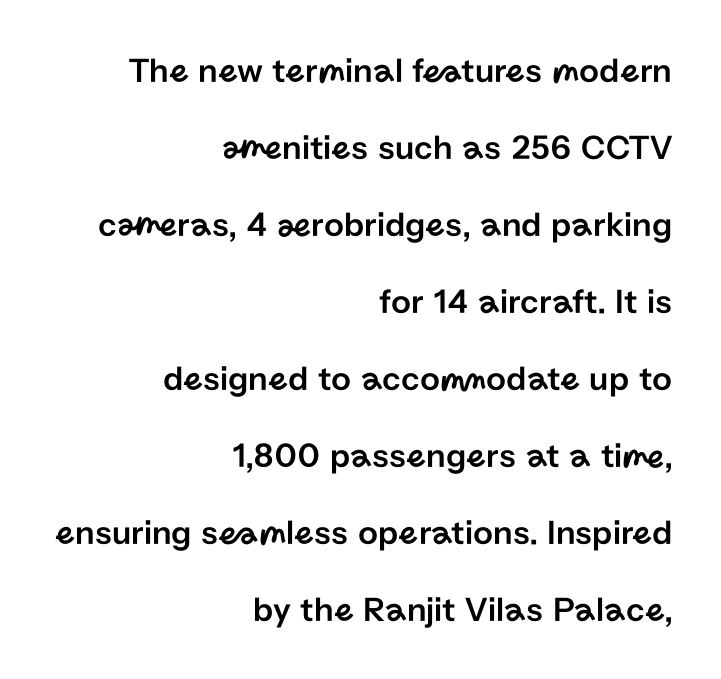
This is sans-serif lettering, the kind often seen on screens and signage. Quick note: underline off. Nobody touched the tracking dial on this one. The lines in this sample share a right terminus and differ only in where they begin. Think of a printed novel: that variable character pitch is what you see here.
